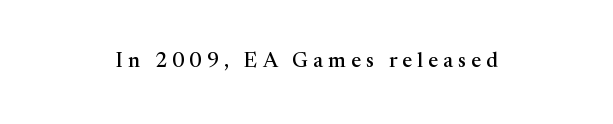
The image shows 21 px text type, upright; set centered, unusually wide letter spacing (+0.24 em), not underlined.
